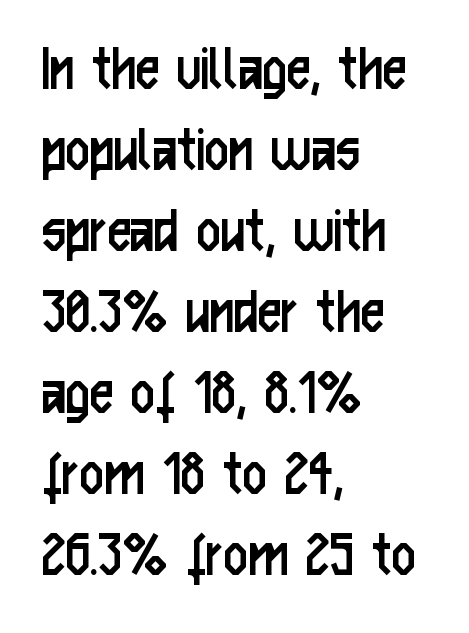
The image shows 67 px regular-weight, condensed sans-serif type, upright; set left-aligned, line spacing 1.21x, normal letter spacing, not underlined; low stroke contrast and a medium x-height.
